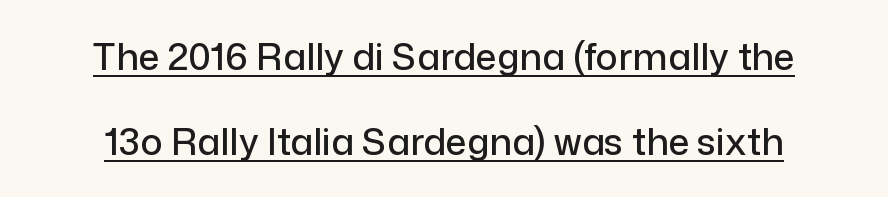
The line texture is even and compact thanks to regular tracking. Compared with typical paragraphs, the rows here are farther apart. Character widths vary here, with narrow letters taking less room than wide ones. To sum up the face: it is a sans, with no serifs.
